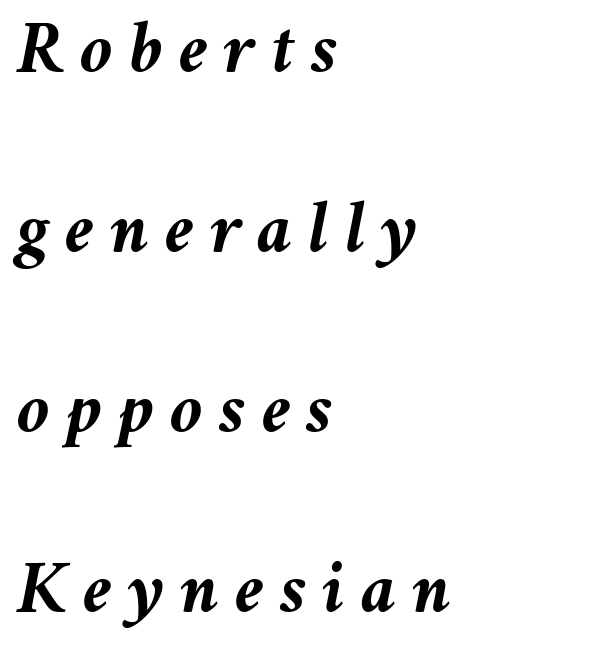
One glance says open: line gaps are wider than usual. Observe the wide spacing: letters keep a clear distance from each other. Which margin do the lines hug? The left one — the right edge is uneven. Lines of text with bare space underneath. Observe the lean: these are italic letterforms. Strong, thick strokes mark this as bold type.
